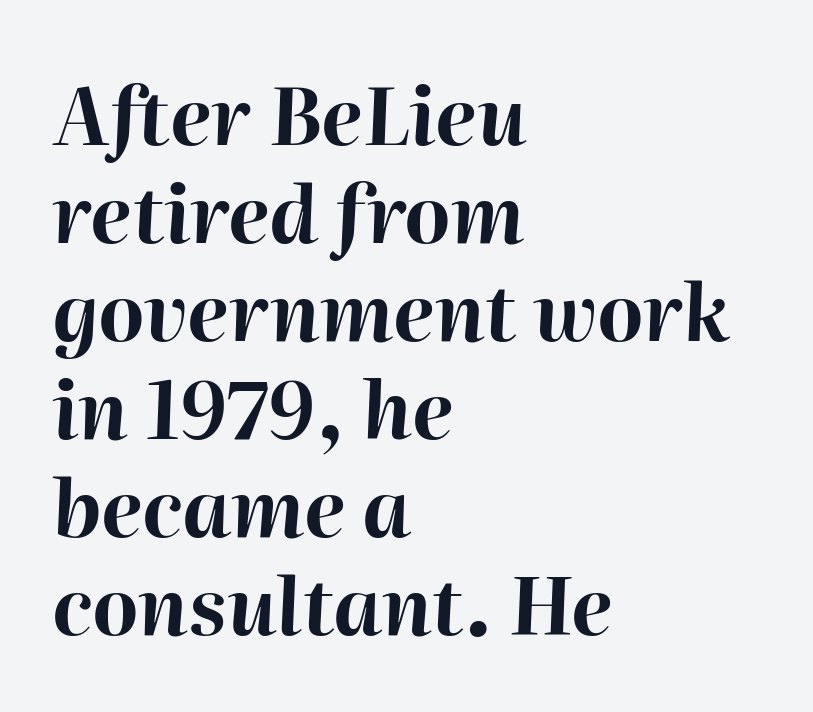
Q: Is the text bold? A: Yes.
Q: Is the text italic (slanted)? A: Yes, it leans right by about 2 degrees.
Q: Is the text underlined? A: No.
Q: How is the paragraph aligned? A: Left-aligned.
Q: Is the spacing between letters normal or unusually wide? A: Normal.
Q: Width (condensed, normal, or wide)? A: Normal.
Q: Stroke contrast? A: High.
Q: x-height? A: Medium.
Q: Monospaced? A: No.
